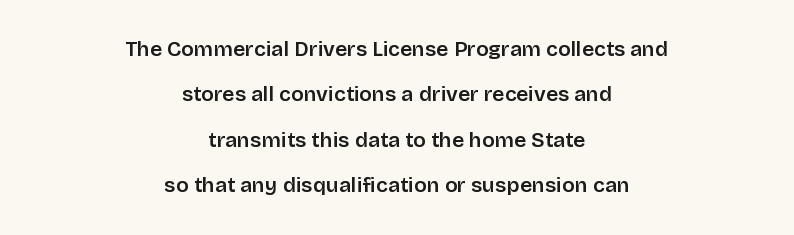
Q: Is the text bold? A: Semi-bold.
Q: Is the text italic (slanted)? A: No, it is upright.
Q: Is the text underlined? A: No.
Q: How is the paragraph aligned? A: Centered.
Q: Is the spacing between letters normal or unusually wide? A: Normal.
Q: Is the spacing between lines tight, normal or loose? A: Loose.
